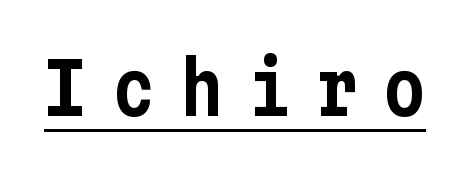
Q: Is the text italic (slanted)? A: No, it is upright.
Q: Is the typeface a serif or a sans-serif typeface? A: Sans-serif.
Q: Is the text underlined? A: Yes.
Q: Is the spacing between letters normal or unusually wide? A: Unusually wide.
Q: Width (condensed, normal, or wide)? A: Condensed.
Q: Stroke contrast? A: Low.
Q: x-height? A: Medium.
